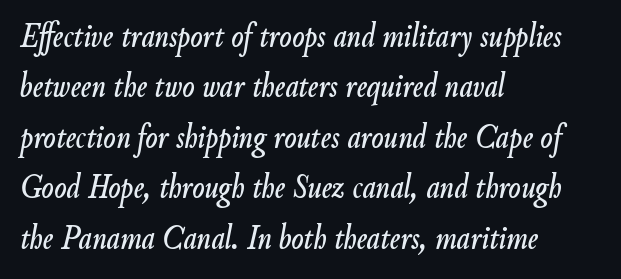
The image shows 36 px condensed type, italic (leaning right); set left-aligned, normal line spacing (1.4x), normal letter spacing, not underlined; low stroke contrast and a small x-height.
